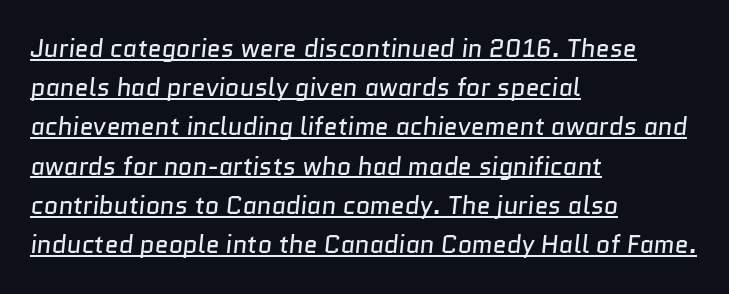
{"bold": "no", "underline": "yes", "align": "left", "line_spacing": "normal", "line_spacing_ratio": 1.57, "letter_spacing": "normal", "letter_spacing_em": 0.0, "glyph_px": 25}
